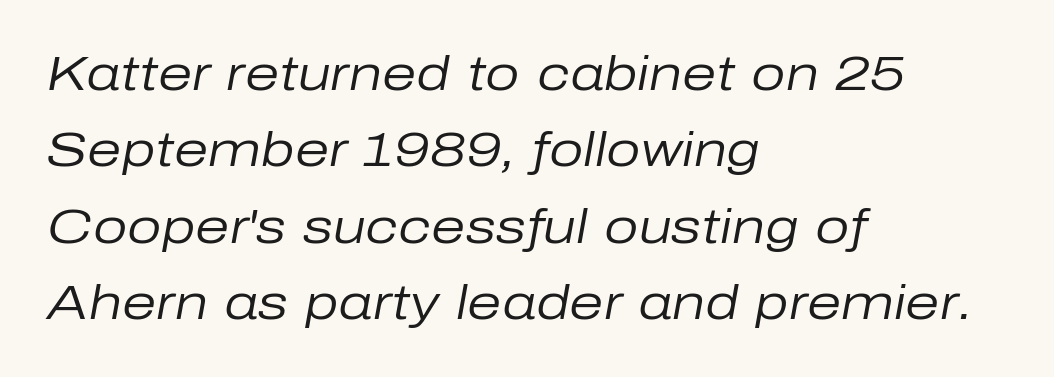
Is this a heavy cut? Hardly; it is regular or lighter. Each word holds together tightly as a unit, with standard inter-letter gaps. Check under the words: just untouched page. If you measured baseline to baseline, you'd find a middling distance. Horizontally, the lines are justified to the leading edge only.
